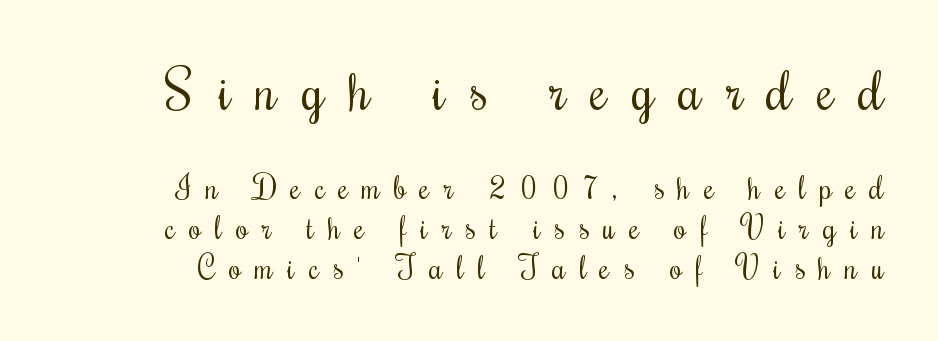
{"serif": "yes", "bold": "no", "weight": "regular", "width": "condensed", "stroke_contrast": "medium", "x_height": "small", "monospaced": "no", "underline": "no", "line_spacing": "normal", "line_spacing_ratio": 1.29, "letter_spacing": "wide", "letter_spacing_em": 0.46, "larger_block": "first", "size_ratio": 1.74, "glyph_px": 54}
